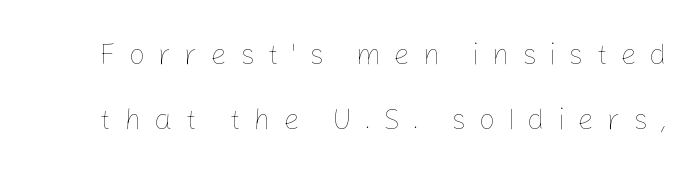
{"italic": "no", "bold": "no", "weight": "thin", "width": "normal", "stroke_contrast": "low", "x_height": "medium", "monospaced": "no", "underline": "no", "line_spacing": "loose", "line_spacing_ratio": 2.24, "letter_spacing": "wide", "letter_spacing_em": 0.44, "glyph_px": 29}
